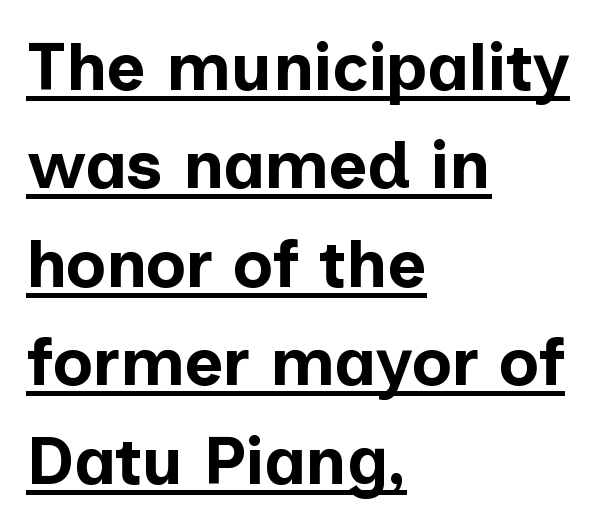
The image shows 67 px bold sans-serif type, upright; set left-aligned, normal line spacing (1.47x), normal letter spacing, underlined; low stroke contrast and a medium x-height.
